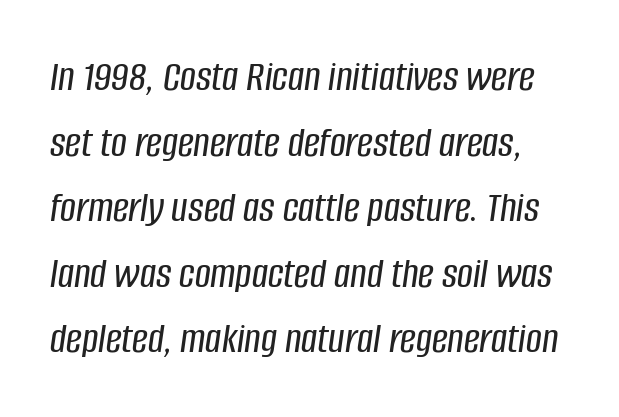
Q: Is the text italic (slanted)? A: Yes, it leans right by about 8 degrees.
Q: Is the text underlined? A: No.
Q: Is the spacing between letters normal or unusually wide? A: Normal.
Q: Is the spacing between lines tight, normal or loose? A: Normal.
Q: Width (condensed, normal, or wide)? A: Condensed.
Q: Stroke contrast? A: Low.
Q: x-height? A: Large.
Q: Monospaced? A: No.
